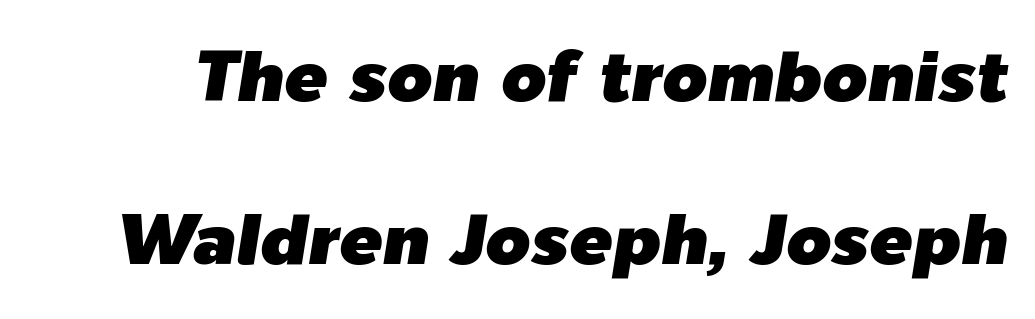
The image shows 72 px text type, italic (leaning right); set loose line spacing (2.26x), normal letter spacing, not underlined; low stroke contrast and a medium x-height.
